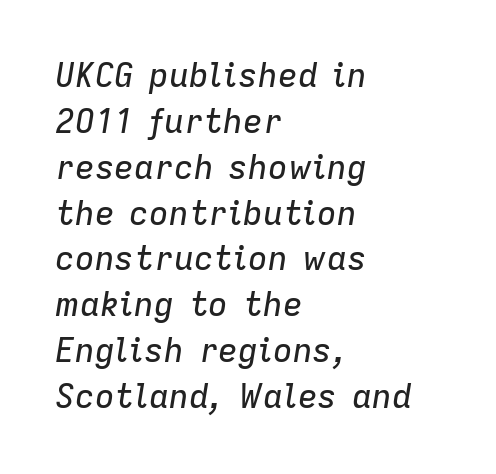
Baseline-to-baseline distance is the conventional proportion of letter height. Does extra space separate the letters? No, they use regular spacing. Is the type slanted? Yes — the strokes lean at a clear angle. Typeset ragged right — the left edge is the straight one. Bare-footed words on every line.
